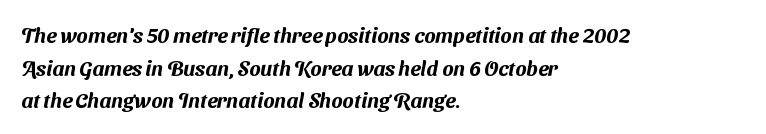
The image shows 21 px text type; set left-aligned, normal line spacing (1.55x), normal letter spacing, not underlined.
